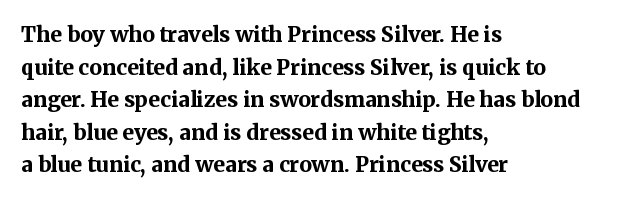
{"italic": "no", "bold": "yes", "underline": "no", "align": "left", "line_spacing": "normal", "line_spacing_ratio": 1.55, "letter_spacing": "normal", "letter_spacing_em": 0.0, "glyph_px": 21}
